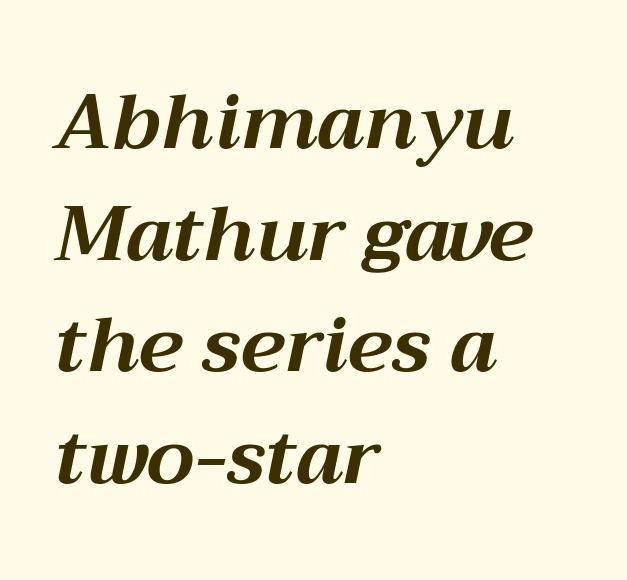
Q: Is the text bold? A: Yes.
Q: Is the text italic (slanted)? A: Yes, it leans right by about 12 degrees.
Q: Is the text underlined? A: No.
Q: How is the paragraph aligned? A: Left-aligned.
Q: Is the spacing between letters normal or unusually wide? A: Normal.
Q: Is the spacing between lines tight, normal or loose? A: Normal.
Q: Width (condensed, normal, or wide)? A: Normal.
Q: Stroke contrast? A: Medium.
Q: x-height? A: Medium.
Q: Monospaced? A: No.
